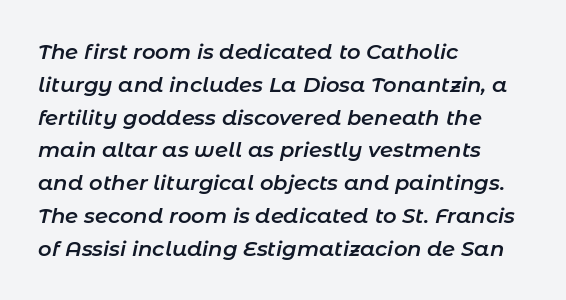
Q: Is the text bold? A: Semi-bold.
Q: Is the text italic (slanted)? A: Yes, it leans right by about 11 degrees.
Q: Is the text underlined? A: No.
Q: How is the paragraph aligned? A: Left-aligned.
Q: Is the spacing between letters normal or unusually wide? A: Normal.
Q: Is the spacing between lines tight, normal or loose? A: Normal.
